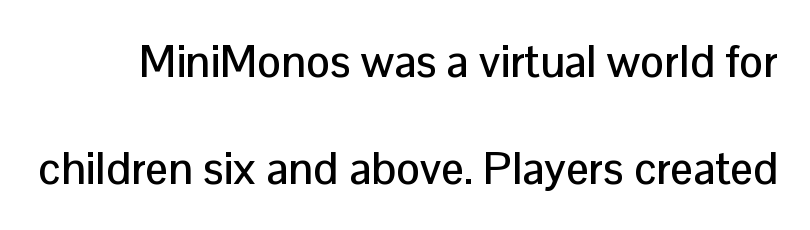
{"serif": "no", "italic": "no", "width": "normal", "stroke_contrast": "low", "x_height": "medium", "monospaced": "no", "underline": "no", "line_spacing": "loose", "line_spacing_ratio": 2.37, "letter_spacing": "normal", "letter_spacing_em": 0.0, "glyph_px": 45}
